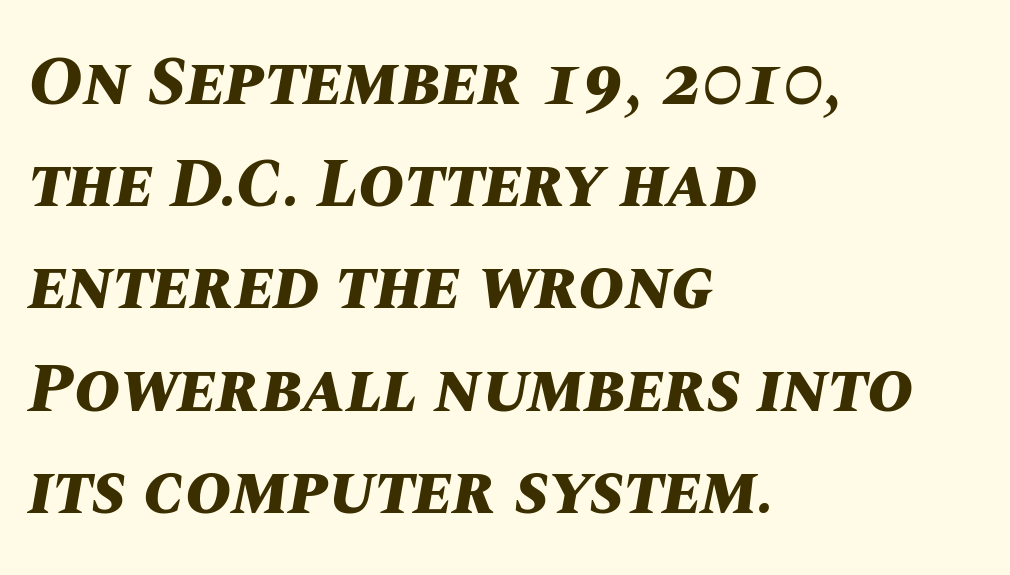
Q: Is the text bold? A: Yes.
Q: Is the text italic (slanted)? A: Yes, it leans right by about 10 degrees.
Q: Is the text underlined? A: No.
Q: How is the paragraph aligned? A: Left-aligned.
Q: Is the spacing between letters normal or unusually wide? A: Normal.
Q: Is the spacing between lines tight, normal or loose? A: Normal.
Q: Width (condensed, normal, or wide)? A: Normal.
Q: Stroke contrast? A: Medium.
Q: x-height? A: Large.
Q: Monospaced? A: No.
